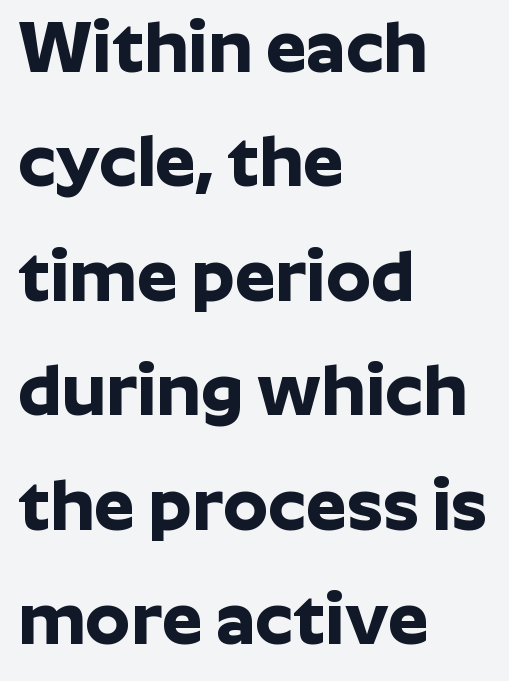
Q: Is the text bold? A: Yes.
Q: Is the text italic (slanted)? A: No, it is upright.
Q: Is the typeface a serif or a sans-serif typeface? A: Sans-serif.
Q: Is the text underlined? A: No.
Q: How is the paragraph aligned? A: Left-aligned.
Q: Is the spacing between letters normal or unusually wide? A: Normal.
Q: Is the spacing between lines tight, normal or loose? A: Normal.
Q: Width (condensed, normal, or wide)? A: Normal.
Q: Stroke contrast? A: Low.
Q: x-height? A: Medium.
Q: Monospaced? A: No.
